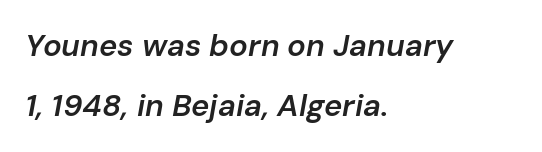
{"italic": "yes", "lean": "right", "slant_degrees": 10, "bold": "semi", "weight": "semibold", "width": "normal", "stroke_contrast": "low", "x_height": "medium", "monospaced": "no", "underline": "no", "align": "left", "line_spacing": "loose", "line_spacing_ratio": 1.94, "letter_spacing": "normal", "letter_spacing_em": 0.0, "glyph_px": 31}
